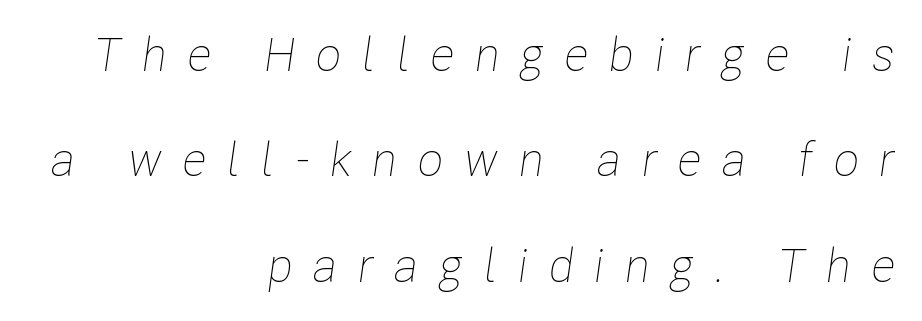
The image shows 47 px thin, condensed type, italic (leaning right); set right-aligned, loose line spacing (2.24x), unusually wide letter spacing (+0.44 em), not underlined; low stroke contrast and a medium x-height.
